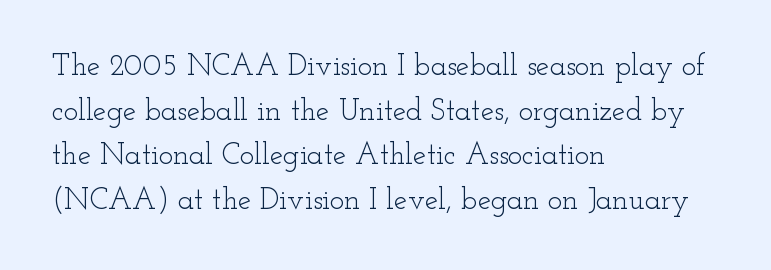
The font is comparable to plain body text, perhaps lighter. What kind of face is this? One with serifs. Whoever set this chose a conventional vertical rhythm. You could not count columns in this text — the font is proportionally spaced. A clean baseline with only descenders dipping below it. Between one letter and the next there's only the usual sliver of space.
